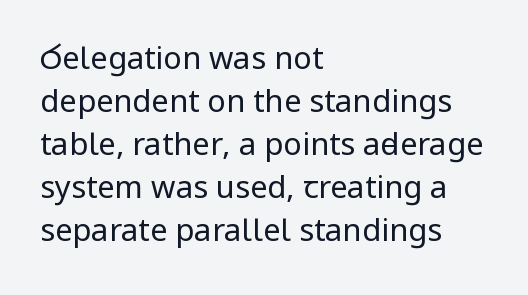
Looks like regular typesetting: each glyph gets only the width it needs. Compared with typical paragraphs, the rows here are spaced about the same. Nothing sits at the stroke ends, so this counts as sans-serif. Characters follow at the spacing the type designer built in.
